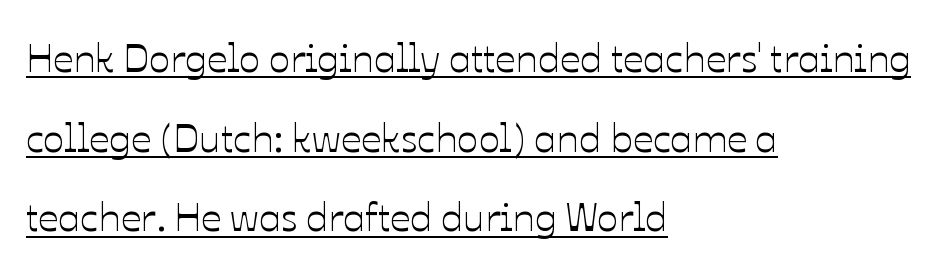
Q: Is the text italic (slanted)? A: No, it is upright.
Q: Is the text underlined? A: Yes.
Q: How is the paragraph aligned? A: Left-aligned.
Q: Is the spacing between letters normal or unusually wide? A: Normal.
Q: Is the spacing between lines tight, normal or loose? A: Loose.
Q: Width (condensed, normal, or wide)? A: Normal.
Q: Stroke contrast? A: Low.
Q: x-height? A: Medium.
Q: Monospaced? A: No.
